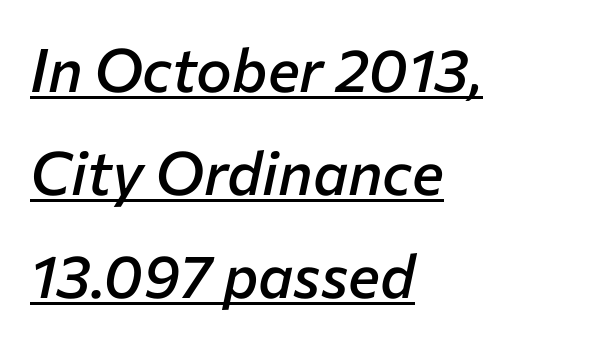
Q: Is the text bold? A: Semi-bold.
Q: Is the text italic (slanted)? A: Yes, it leans right by about 12 degrees.
Q: Is the text underlined? A: Yes.
Q: How is the paragraph aligned? A: Left-aligned.
Q: Is the spacing between letters normal or unusually wide? A: Normal.
Q: Width (condensed, normal, or wide)? A: Normal.
Q: Stroke contrast? A: Low.
Q: x-height? A: Medium.
Q: Monospaced? A: No.
